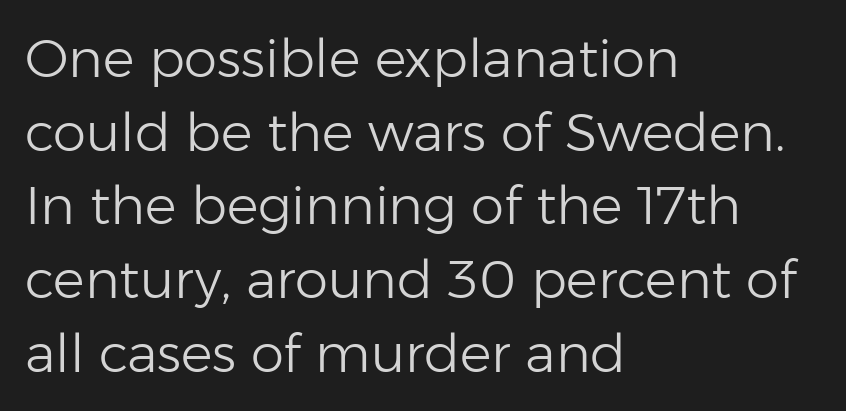
Q: Is the text bold? A: No.
Q: Is the text italic (slanted)? A: No, it is upright.
Q: Is the typeface a serif or a sans-serif typeface? A: Sans-serif.
Q: Is the text underlined? A: No.
Q: How is the paragraph aligned? A: Left-aligned.
Q: Is the spacing between letters normal or unusually wide? A: Normal.
Q: Is the spacing between lines tight, normal or loose? A: Normal.
Q: Width (condensed, normal, or wide)? A: Normal.
Q: Stroke contrast? A: Low.
Q: x-height? A: Medium.
Q: Monospaced? A: No.
